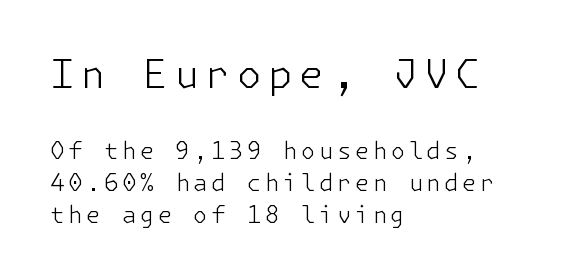
{"serif": "no", "italic": "no", "bold": "no", "weight": "light", "width": "normal", "stroke_contrast": "low", "x_height": "medium", "underline": "no", "align": "left", "line_spacing": "normal", "line_spacing_ratio": 1.38, "larger_block": "first", "size_ratio": 1.74, "glyph_px": 40}
